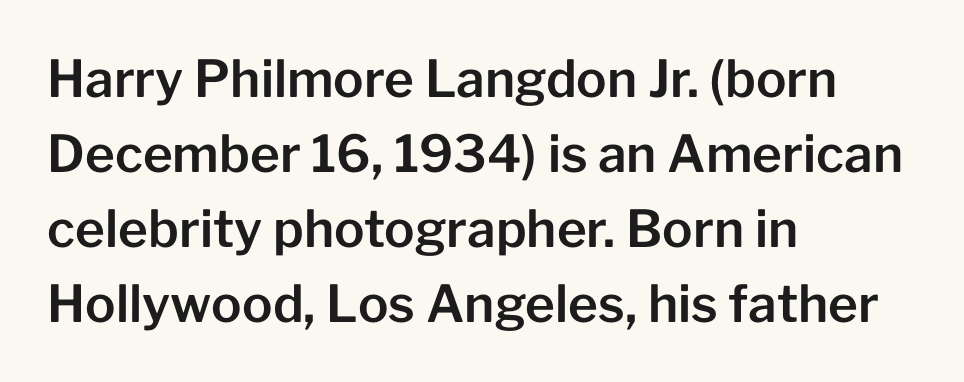
{"serif": "no", "italic": "no", "width": "normal", "stroke_contrast": "low", "x_height": "medium", "monospaced": "no", "underline": "no", "align": "left", "line_spacing": "normal", "line_spacing_ratio": 1.47, "letter_spacing": "normal", "letter_spacing_em": 0.0, "glyph_px": 51}
